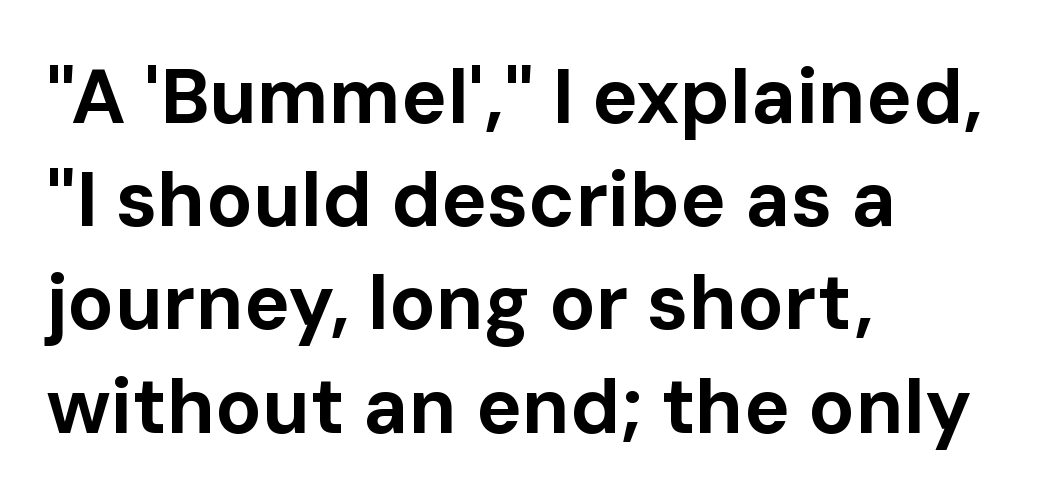
{"serif": "no", "italic": "no", "bold": "yes", "weight": "bold", "width": "normal", "stroke_contrast": "low", "x_height": "medium", "monospaced": "no", "underline": "no", "align": "left", "line_spacing": "normal", "line_spacing_ratio": 1.34, "letter_spacing": "normal", "letter_spacing_em": 0.0, "glyph_px": 77}
